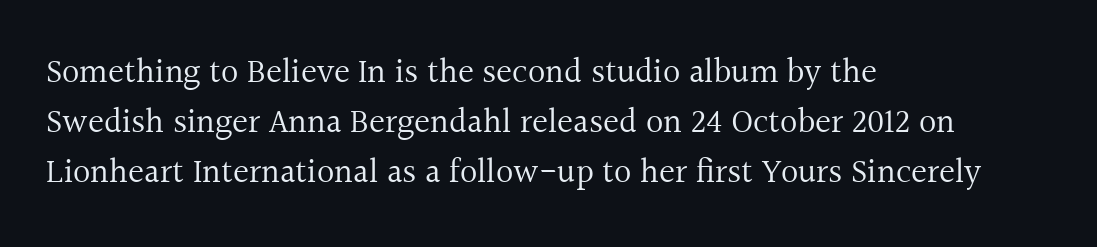
Q: Is the text bold? A: No.
Q: Is the text italic (slanted)? A: No, it is upright.
Q: Is the typeface a serif or a sans-serif typeface? A: Serif.
Q: Is the text underlined? A: No.
Q: How is the paragraph aligned? A: Left-aligned.
Q: Is the spacing between letters normal or unusually wide? A: Normal.
Q: Is the spacing between lines tight, normal or loose? A: Normal.
Q: Width (condensed, normal, or wide)? A: Normal.
Q: x-height? A: Medium.
Q: Monospaced? A: No.
